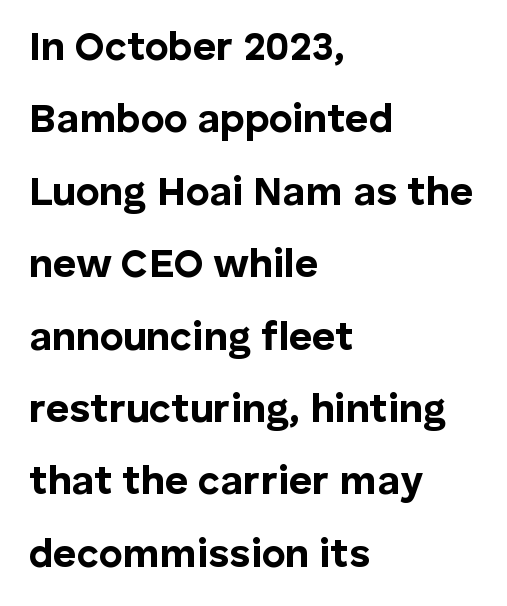
The image shows 40 px bold sans-serif type, upright; set left-aligned, line spacing 1.81x, normal letter spacing, not underlined; low stroke contrast and a medium x-height.
